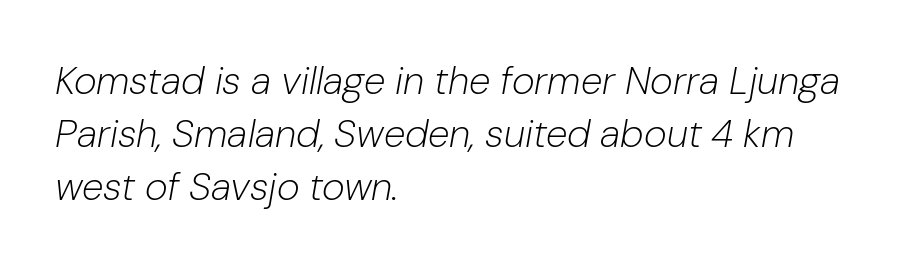
Stroke mass is kept to a normal reading level or below. Teacher's note: observe the even left margin — that is flush-left alignment. Only glyphs here, with clear space below each row. Does extra space separate the letters? No, they use regular spacing. Posture: slanted.
